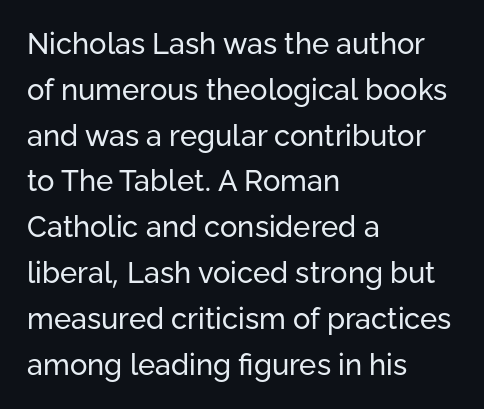
{"serif": "no", "italic": "no", "bold": "no", "weight": "regular", "width": "normal", "stroke_contrast": "low", "x_height": "medium", "monospaced": "no", "underline": "no", "align": "left", "line_spacing": "normal", "line_spacing_ratio": 1.58, "letter_spacing": "normal", "letter_spacing_em": 0.0, "glyph_px": 29}
